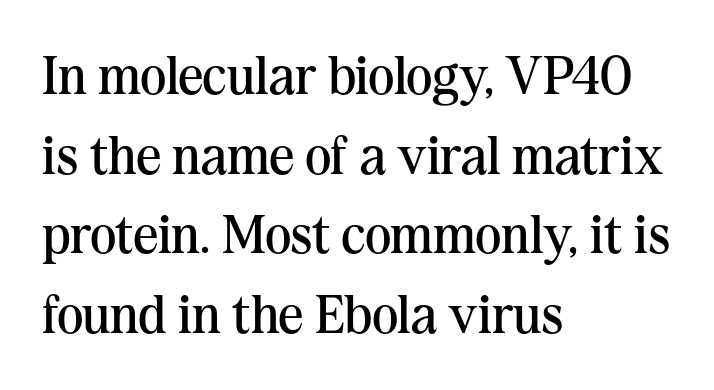
Q: Is the text bold? A: No.
Q: Is the text italic (slanted)? A: No, it is upright.
Q: Is the typeface a serif or a sans-serif typeface? A: Serif.
Q: Is the text underlined? A: No.
Q: How is the paragraph aligned? A: Left-aligned.
Q: Is the spacing between letters normal or unusually wide? A: Normal.
Q: Is the spacing between lines tight, normal or loose? A: Normal.
Q: Width (condensed, normal, or wide)? A: Normal.
Q: Stroke contrast? A: Medium.
Q: x-height? A: Medium.
Q: Monospaced? A: No.
